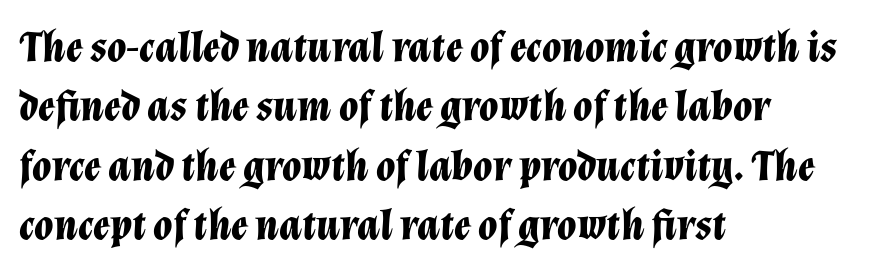
{"italic": "yes", "lean": "right", "slant_degrees": 12, "bold": "yes", "weight": "bold", "width": "normal", "stroke_contrast": "low", "x_height": "medium", "monospaced": "no", "underline": "no", "align": "left", "line_spacing": "normal", "line_spacing_ratio": 1.35, "letter_spacing": "normal", "letter_spacing_em": 0.0, "glyph_px": 44}
